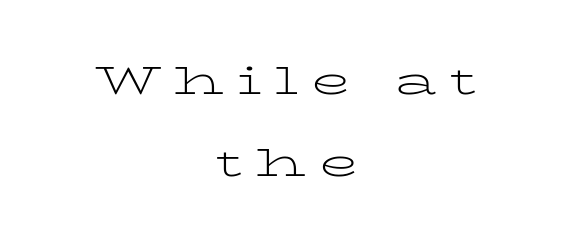
{"serif": "yes", "italic": "no", "bold": "no", "weight": "light", "width": "wide", "stroke_contrast": "low", "x_height": "medium", "monospaced": "no", "underline": "no", "align": "center", "line_spacing": "loose", "line_spacing_ratio": 2.05, "letter_spacing": "wide", "letter_spacing_em": 0.33, "glyph_px": 40}
